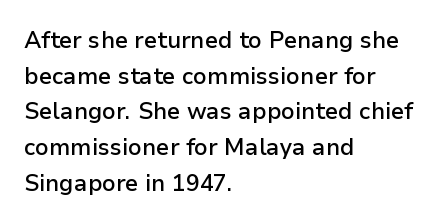
Notice how the passage keeps a crisp vertical edge on the left only. You could call the tracking neutral — neither tight nor loose. Compared with an ordinary text face, these strokes are moderately heavier — a semibold. No italicization has been applied; the sample stays upright.
